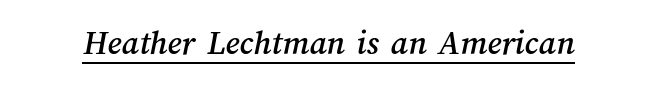
Note the varied advance widths — an 'i' is clearly narrower than an 'm'. Look at the tracking — it's just the regular setting, nothing added. This is underlined copy, the kind a proofreader might mark for attention.
